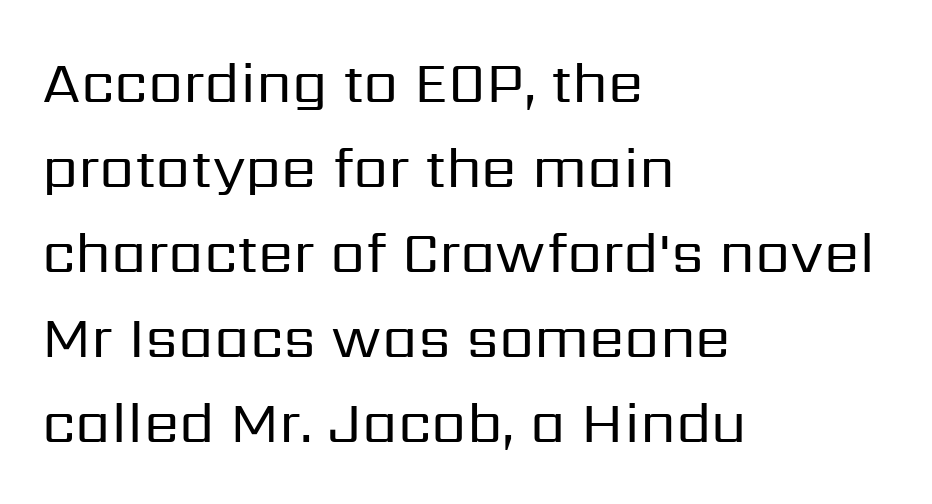
The image shows 57 px regular-weight sans-serif type, upright; set left-aligned, normal line spacing (1.49x), normal letter spacing, not underlined; low stroke contrast and a medium x-height.
